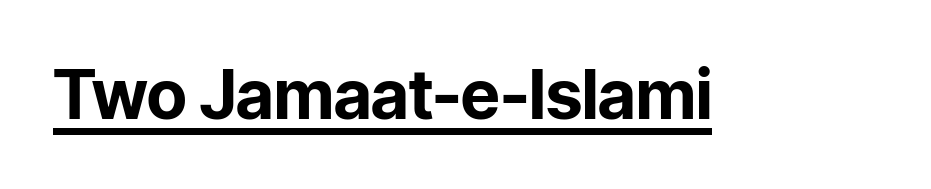
Q: Is the text bold? A: Yes.
Q: Is the text italic (slanted)? A: No, it is upright.
Q: Is the typeface a serif or a sans-serif typeface? A: Sans-serif.
Q: Is the text underlined? A: Yes.
Q: Is the spacing between letters normal or unusually wide? A: Normal.
Q: Width (condensed, normal, or wide)? A: Normal.
Q: Stroke contrast? A: Low.
Q: x-height? A: Medium.
Q: Monospaced? A: No.
